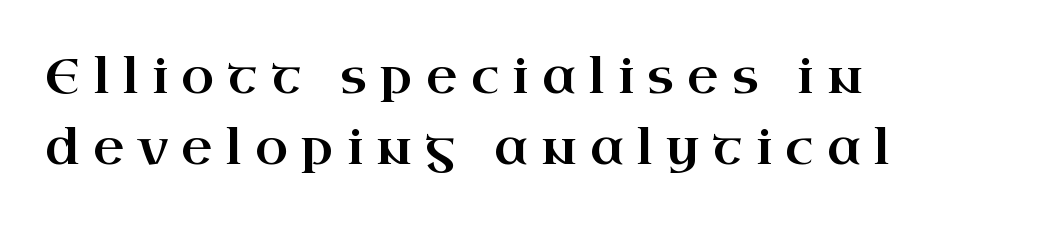
The image shows 48 px wide serif type, upright; set left-aligned, normal line spacing (1.47x), unusually wide letter spacing (+0.28 em), not underlined; high stroke contrast and a small x-height.
